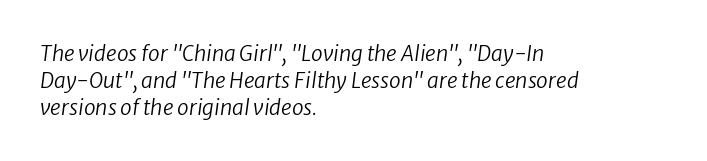
Letters have the restrained weight of plain body copy at most. The letters sit at their default tracking, neither squeezed nor spread. One-word summary of the alignment: left. Descenders hang freely into open space.
